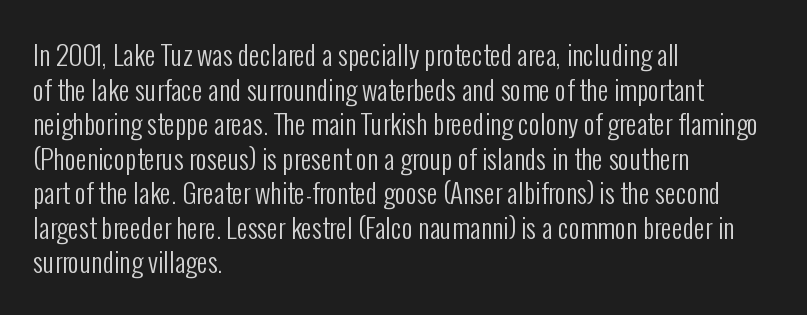
The block of text has a typical density, with ordinary space between rows. Which margin do the lines hug? The left one — the right edge is uneven. The space directly below the letters is spotless. This is the regular roman posture of the typeface. Does extra space separate the letters? No, they use regular spacing.
